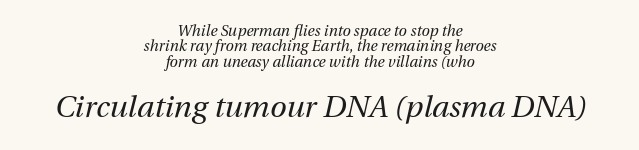
The passage shown is typed in a proportional face where columns would drift. These glyphs show unthickened strokes, regular width or finer. An italicized treatment has been applied to the whole sample. A centered setting, common on invitations and titles, is used for this passage. Is the letter spacing exaggerated? No — it looks like the ordinary default.
